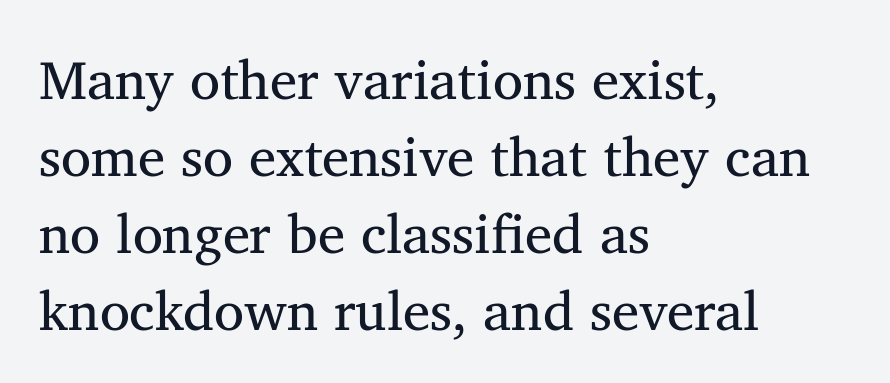
The image shows 55 px regular-weight serif type, upright; set left-aligned, normal line spacing (1.4x), normal letter spacing, not underlined; medium stroke contrast and a medium x-height.
